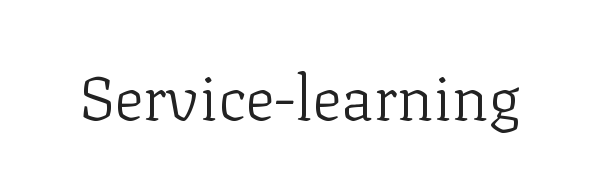
The image shows 62 px light serif type, upright; set normal letter spacing, not underlined; low stroke contrast and a medium x-height.
